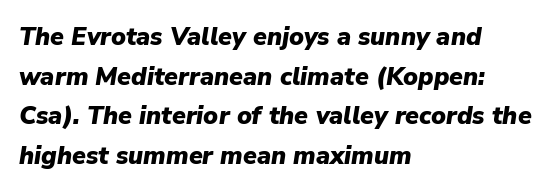
Q: Is the text bold? A: Yes.
Q: Is the text italic (slanted)? A: Yes, it leans right by about 9 degrees.
Q: Is the text underlined? A: No.
Q: How is the paragraph aligned? A: Left-aligned.
Q: Is the spacing between letters normal or unusually wide? A: Normal.
Q: Is the spacing between lines tight, normal or loose? A: Normal.
